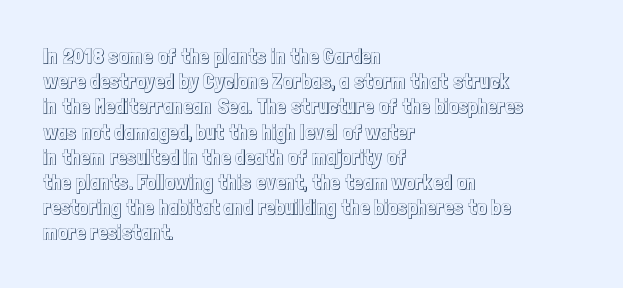
Posture: straight, roman, zero tilt. A clean baseline with only descenders dipping below it. Does the copy run flush right? No — it runs flush left. Tracking value appears to be zero — textbook default spacing.
